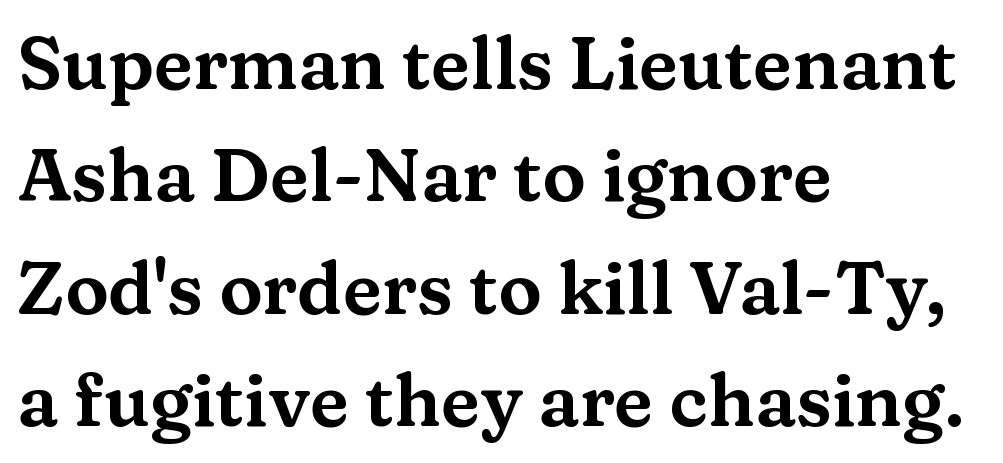
{"serif": "yes", "italic": "no", "width": "wide", "stroke_contrast": "medium", "x_height": "medium", "monospaced": "no", "underline": "no", "align": "left", "line_spacing": "normal", "line_spacing_ratio": 1.54, "letter_spacing": "normal", "letter_spacing_em": 0.0, "glyph_px": 73}
